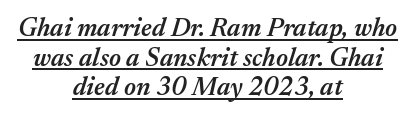
Q: Is the text bold? A: Semi-bold.
Q: Is the text italic (slanted)? A: Yes, it leans right by about 17 degrees.
Q: Is the text underlined? A: Yes.
Q: How is the paragraph aligned? A: Centered.
Q: Is the spacing between letters normal or unusually wide? A: Normal.
Q: Is the spacing between lines tight, normal or loose? A: Tight.
